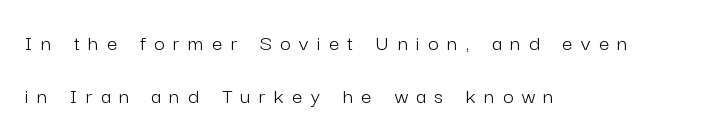
The image shows 23 px text type, upright; set left-aligned, loose line spacing (2.31x), unusually wide letter spacing (+0.37 em), not underlined.
